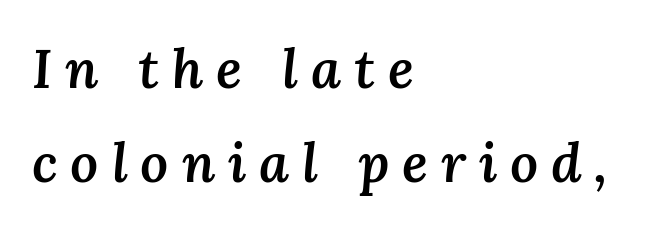
{"italic": "yes", "lean": "right", "slant_degrees": 3, "bold": "semi", "weight": "semibold", "width": "normal", "stroke_contrast": "medium", "x_height": "medium", "monospaced": "no", "underline": "no", "align": "left", "line_spacing_ratio": 1.71, "letter_spacing": "wide", "letter_spacing_em": 0.23, "glyph_px": 55}
